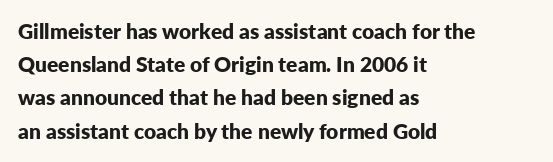
The font is running at its bold setting. Letters rest on an invisible, unmarked baseline. Students, note that the glyphs here touch the page at normal intervals. The rendering anchors every line to the left-hand side.
